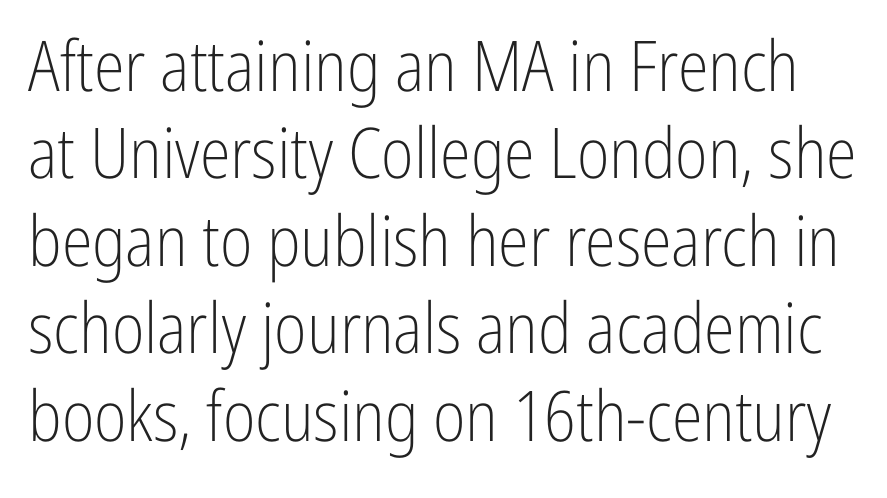
Students, observe: this is what conventionally led text looks like. The face used here is a sans, in the tradition of grotesques and geometrics. The passage shown is typed in a proportional face where columns would drift. Characters follow at the spacing the type designer built in. This reads as an unemphasized weight, regular at the heaviest.
